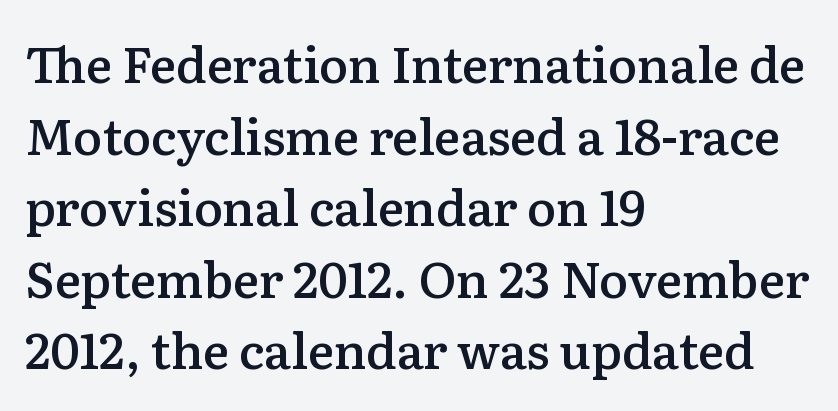
{"serif": "yes", "italic": "no", "bold": "semi", "weight": "semibold", "width": "normal", "stroke_contrast": "low", "x_height": "medium", "monospaced": "no", "underline": "no", "align": "left", "line_spacing": "normal", "line_spacing_ratio": 1.46, "letter_spacing": "normal", "letter_spacing_em": 0.0, "glyph_px": 49}
